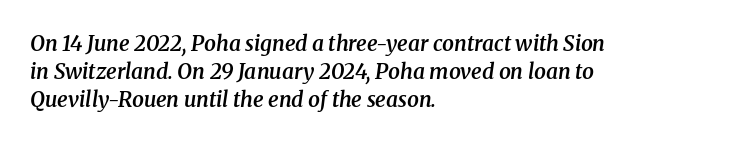
The space between consecutive lines is moderate. Strokes here are thickened, but only to semibold level. Honestly, there is no underline to notice here at all. These lines stack with their left ends in a neat column. In terms of posture, this sample is oblique.
